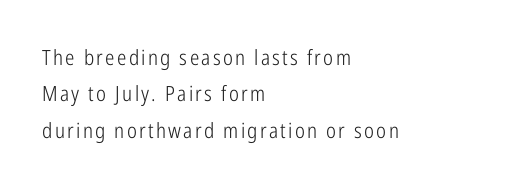
The image shows 21 px text type, upright; set left-aligned, line spacing 1.73x, not underlined.
